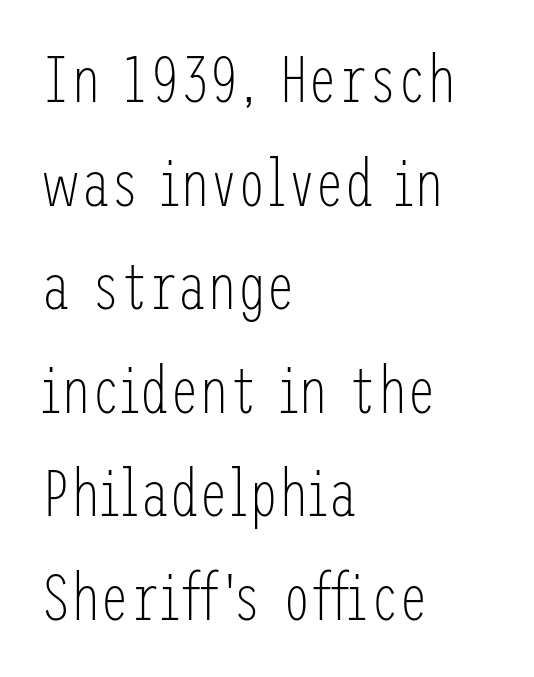
{"serif": "no", "italic": "no", "bold": "no", "weight": "light", "width": "condensed", "stroke_contrast": "low", "x_height": "medium", "underline": "no", "align": "left", "line_spacing": "normal", "line_spacing_ratio": 1.57, "letter_spacing": "normal", "letter_spacing_em": 0.0, "glyph_px": 66}
